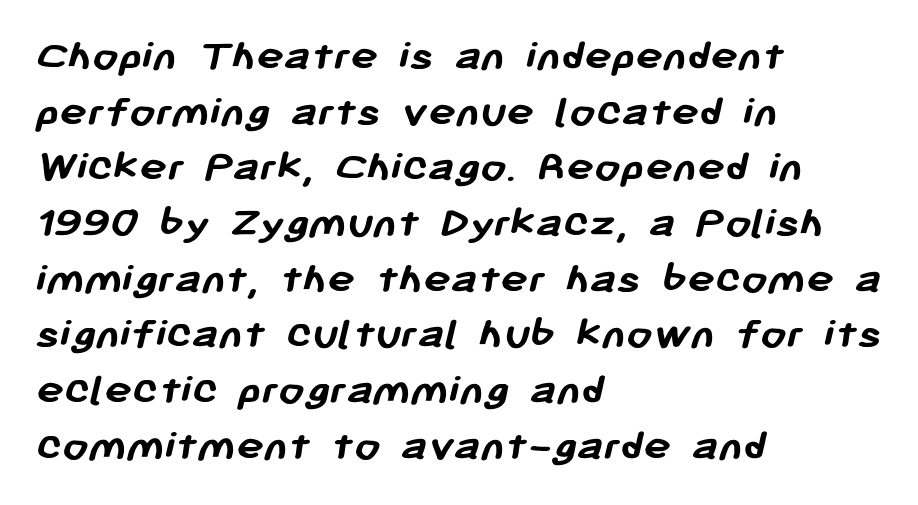
The image shows 46 px semibold sans-serif type; set left-aligned, line spacing 1.21x, normal letter spacing, not underlined; low stroke contrast and a medium x-height.
